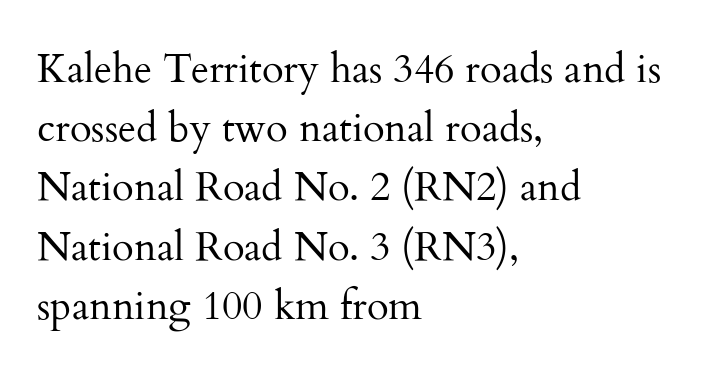
{"serif": "yes", "italic": "no", "bold": "no", "weight": "regular", "width": "normal", "stroke_contrast": "medium", "x_height": "small", "monospaced": "no", "underline": "no", "align": "left", "line_spacing": "normal", "line_spacing_ratio": 1.48, "letter_spacing": "normal", "letter_spacing_em": 0.0, "glyph_px": 40}
